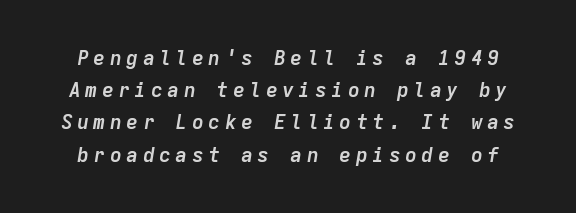
{"italic": "yes", "lean": "right", "slant_degrees": 9, "bold": "yes", "underline": "no", "line_spacing": "normal", "line_spacing_ratio": 1.61, "letter_spacing": "wide", "letter_spacing_em": 0.22, "glyph_px": 20}
